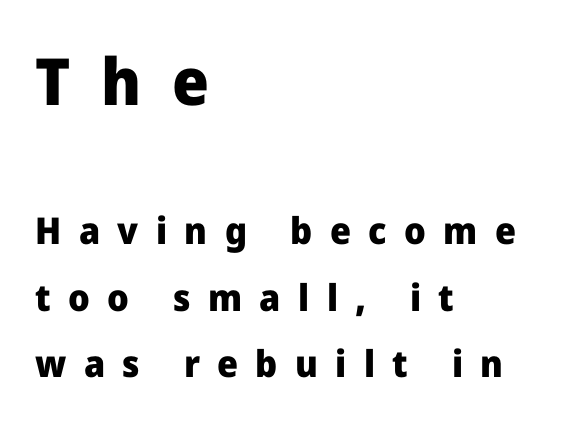
Here the designer chose a conventional face with non-uniform glyph widths. The font is running at its bold setting. It's the straight-up-and-down kind of type. The gaps between neighbouring characters are conspicuously large. Compare the two chunks: the upper has the greater cap height.
